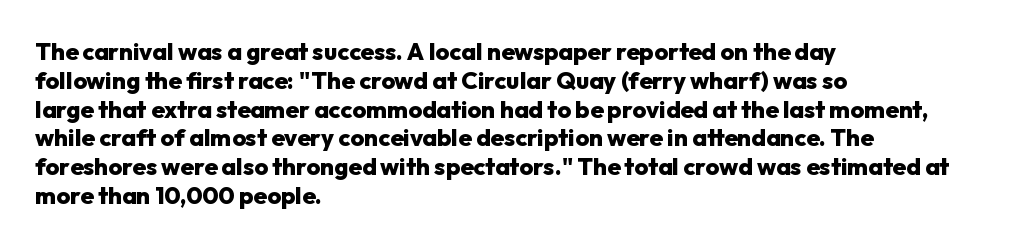
Q: Is the text bold? A: Yes.
Q: Is the text italic (slanted)? A: No, it is upright.
Q: Is the text underlined? A: No.
Q: How is the paragraph aligned? A: Left-aligned.
Q: Is the spacing between letters normal or unusually wide? A: Normal.
